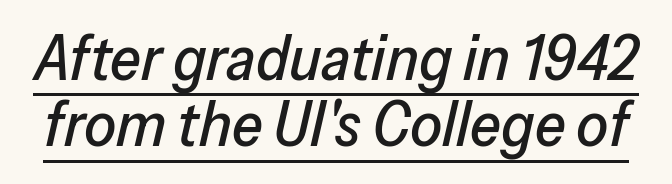
{"italic": "yes", "lean": "right", "slant_degrees": 13, "width": "normal", "stroke_contrast": "low", "x_height": "medium", "monospaced": "no", "underline": "yes", "line_spacing": "tight", "line_spacing_ratio": 1.05, "letter_spacing": "normal", "letter_spacing_em": 0.0, "glyph_px": 63}
